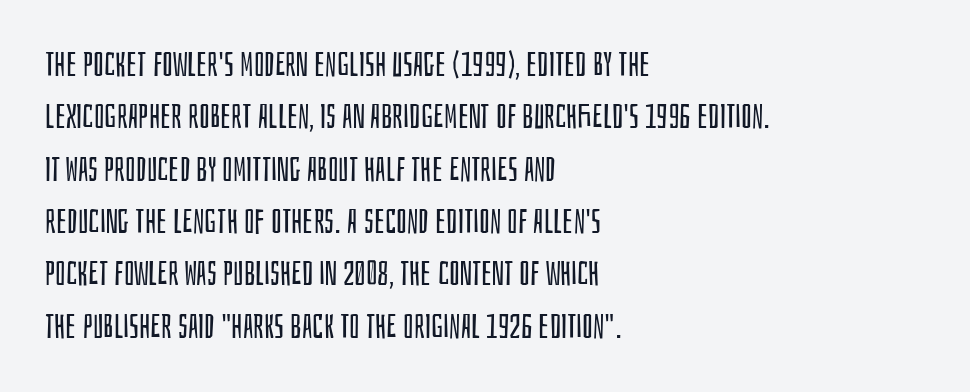
Every row of glyphs begins at an identical x-position on the left. Compared with a typical body face, this is equally light or lighter still. The face used here is a sans, in the tradition of grotesques and geometrics. Think of a printed novel: that variable character pitch is what you see here. Beneath every word, the page is bare. Rows of type keep a routine distance in the vertical direction.
